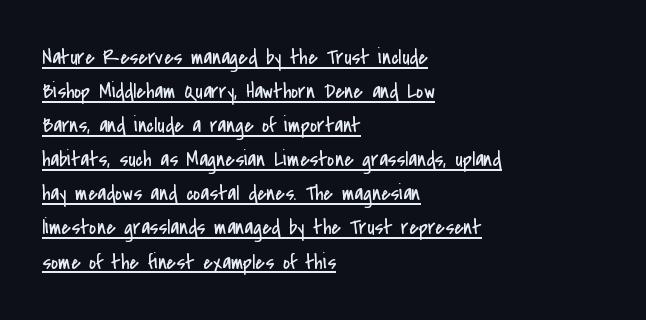
The image shows 22 px text type, upright; set left-aligned, normal line spacing (1.55x), normal letter spacing, underlined.
